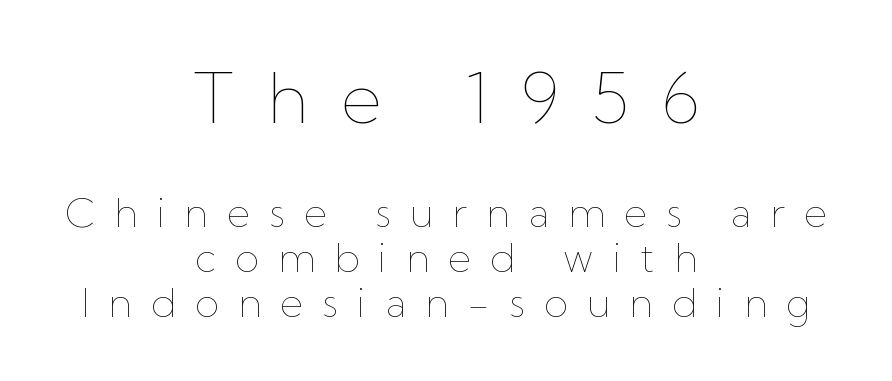
Q: Is the text bold? A: No.
Q: Is the text italic (slanted)? A: No, it is upright.
Q: Is the text underlined? A: No.
Q: How is the paragraph aligned? A: Centered.
Q: Is the spacing between letters normal or unusually wide? A: Unusually wide.
Q: Is the spacing between lines tight, normal or loose? A: Tight.
Q: Which block of text is set in a larger size, the first (top) or the second (bottom)? A: The first (top) one.
Q: Width (condensed, normal, or wide)? A: Normal.
Q: Stroke contrast? A: Low.
Q: x-height? A: Medium.
Q: Monospaced? A: No.
